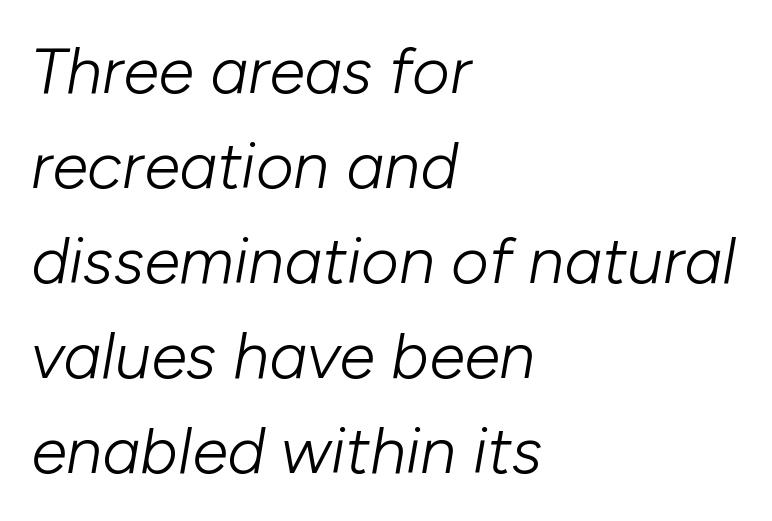
Q: Is the text bold? A: No.
Q: Is the text italic (slanted)? A: Yes, it leans right by about 10 degrees.
Q: Is the text underlined? A: No.
Q: How is the paragraph aligned? A: Left-aligned.
Q: Is the spacing between letters normal or unusually wide? A: Normal.
Q: Is the spacing between lines tight, normal or loose? A: Normal.
Q: Width (condensed, normal, or wide)? A: Normal.
Q: Stroke contrast? A: Low.
Q: x-height? A: Medium.
Q: Monospaced? A: No.
